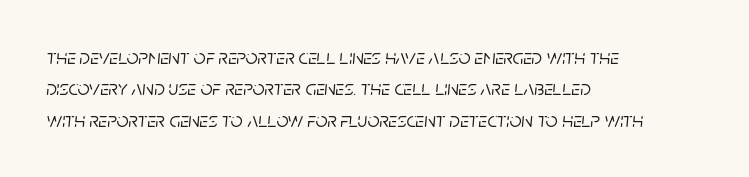
The image shows 21 px text type, italic (leaning right); set left-aligned, normal line spacing (1.5x), normal letter spacing, not underlined.
